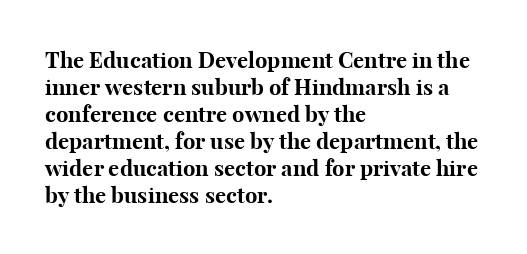
The setting favours the left margin, as ordinary paragraphs usually do. The strip under each line holds only bare page. Every letter is thick-stroked: bold, no question. In terms of posture, this sample is upright. Is the letter spacing exaggerated? No — it looks like the ordinary default.
